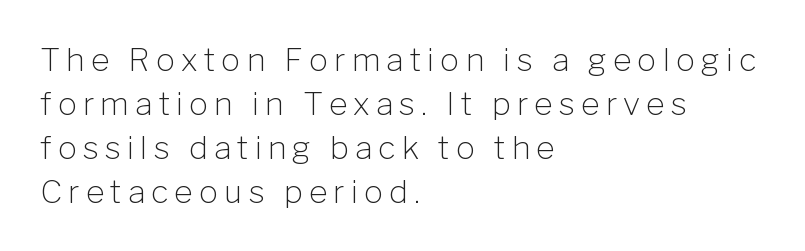
Unlike italic type, these characters show no tilt at all. Looks like regular typesetting: each glyph gets only the width it needs. Vertical spacing — default. Anything drawn beneath the words? Only blank space.
